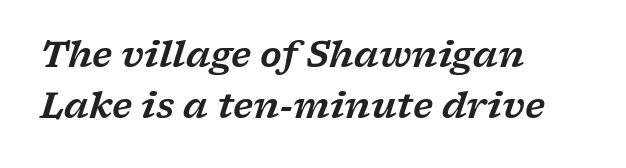
{"serif": "yes", "italic": "yes", "lean": "right", "slant_degrees": 17, "width": "wide", "stroke_contrast": "low", "x_height": "medium", "monospaced": "no", "underline": "no", "align": "left", "line_spacing": "normal", "line_spacing_ratio": 1.46, "letter_spacing": "normal", "letter_spacing_em": 0.0, "glyph_px": 35}
